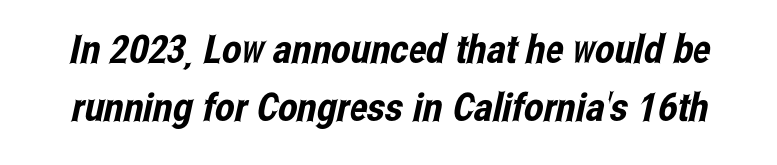
Q: Is the typeface a serif or a sans-serif typeface? A: Sans-serif.
Q: Is the text underlined? A: No.
Q: Is the spacing between letters normal or unusually wide? A: Normal.
Q: Is the spacing between lines tight, normal or loose? A: Normal.
Q: Width (condensed, normal, or wide)? A: Condensed.
Q: Stroke contrast? A: Low.
Q: x-height? A: Medium.
Q: Monospaced? A: No.
